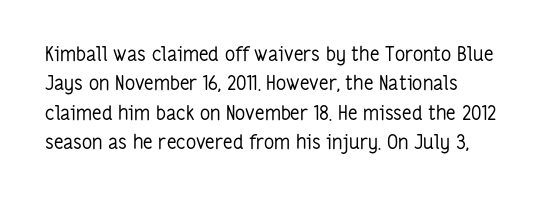
Q: Is the text bold? A: No.
Q: Is the text italic (slanted)? A: No, it is upright.
Q: Is the text underlined? A: No.
Q: How is the paragraph aligned? A: Left-aligned.
Q: Is the spacing between letters normal or unusually wide? A: Normal.
Q: Is the spacing between lines tight, normal or loose? A: Normal.
